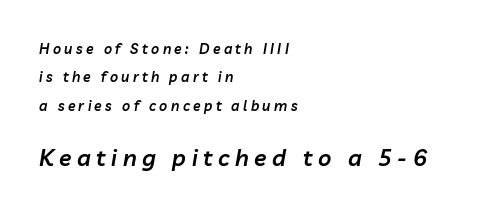
Q: Is the text bold? A: Semi-bold.
Q: Is the text italic (slanted)? A: Yes, it leans right by about 10 degrees.
Q: Is the text underlined? A: No.
Q: How is the paragraph aligned? A: Left-aligned.
Q: Is the spacing between letters normal or unusually wide? A: Unusually wide.
Q: Is the spacing between lines tight, normal or loose? A: Loose.
Q: Which block of text is set in a larger size, the first (top) or the second (bottom)? A: The second (bottom) one.
